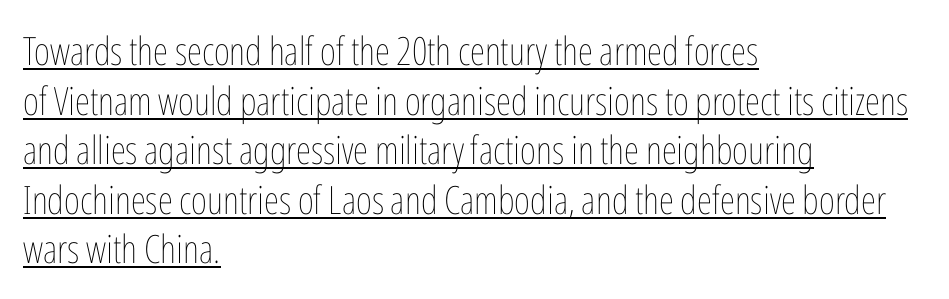
{"italic": "no", "bold": "no", "weight": "thin", "width": "condensed", "stroke_contrast": "low", "x_height": "medium", "monospaced": "no", "underline": "yes", "align": "left", "line_spacing": "normal", "line_spacing_ratio": 1.27, "letter_spacing": "normal", "letter_spacing_em": 0.0, "glyph_px": 39}
